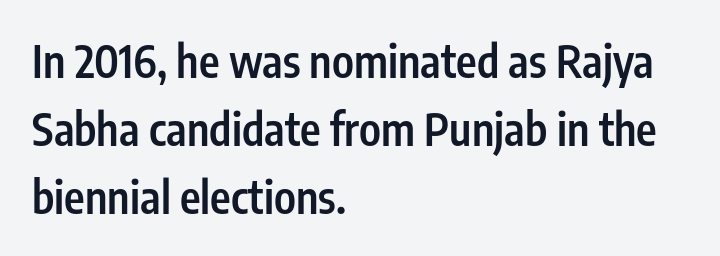
{"serif": "no", "italic": "no", "bold": "semi", "weight": "semibold", "width": "condensed", "stroke_contrast": "low", "x_height": "medium", "monospaced": "no", "underline": "no", "align": "left", "line_spacing": "normal", "line_spacing_ratio": 1.54, "letter_spacing": "normal", "letter_spacing_em": 0.0, "glyph_px": 44}
